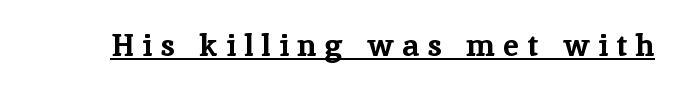
Q: Is the text bold? A: Yes.
Q: Is the text italic (slanted)? A: No, it is upright.
Q: Is the typeface a serif or a sans-serif typeface? A: Serif.
Q: Is the text underlined? A: Yes.
Q: Is the spacing between letters normal or unusually wide? A: Unusually wide.
Q: Width (condensed, normal, or wide)? A: Normal.
Q: Stroke contrast? A: Low.
Q: x-height? A: Medium.
Q: Monospaced? A: No.
